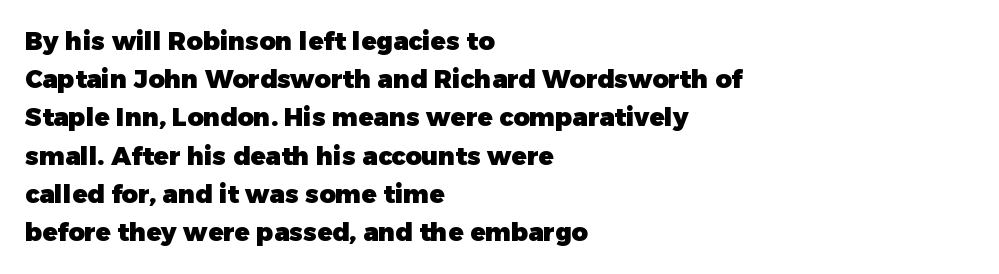
{"italic": "no", "bold": "yes", "underline": "no", "align": "left", "line_spacing": "normal", "line_spacing_ratio": 1.53, "letter_spacing": "normal", "letter_spacing_em": 0.0, "glyph_px": 25}
